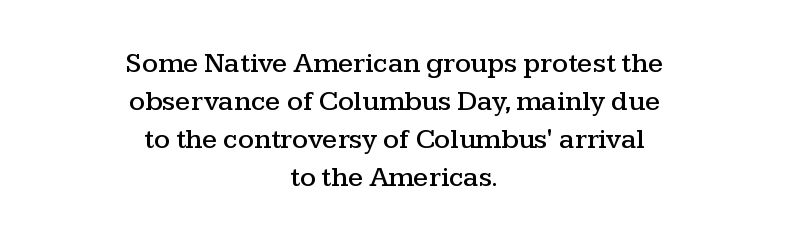
Ordinary non-slanted type is in use. Where is the straight margin? There isn't one; the lines are centered. Each letter keeps its own natural width here, so spacing adapts to shape. This rendering employs a face with finishing strokes, i.e., a serif.
